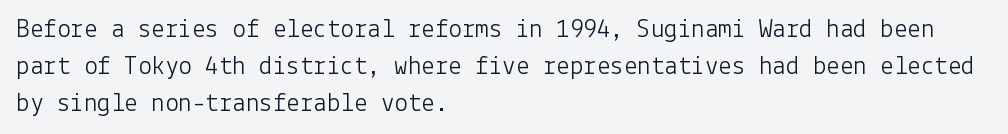
The image shows 27 px text type, upright; set left-aligned, normal line spacing (1.37x), normal letter spacing, not underlined.
